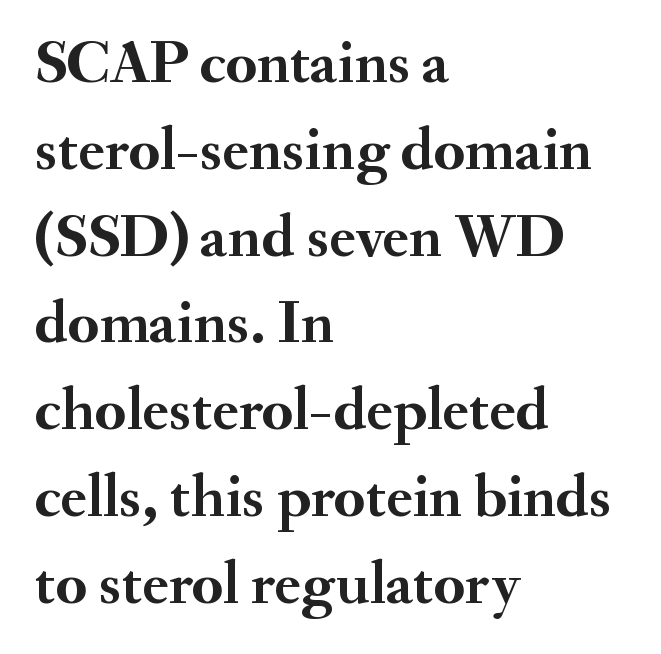
{"serif": "yes", "italic": "no", "bold": "yes", "weight": "semibold", "width": "normal", "stroke_contrast": "medium", "x_height": "small", "monospaced": "no", "underline": "no", "align": "left", "line_spacing": "normal", "line_spacing_ratio": 1.4, "letter_spacing": "normal", "letter_spacing_em": 0.0, "glyph_px": 62}
